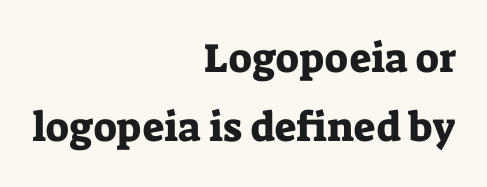
The glyphs are unaccompanied by any horizontal stroke below them. Nothing unusual about the tracking: characters are spaced as the font intends. Posture: straight, roman, zero tilt. Type style note: has serifs. Think of a printed novel: that variable character pitch is what you see here.
